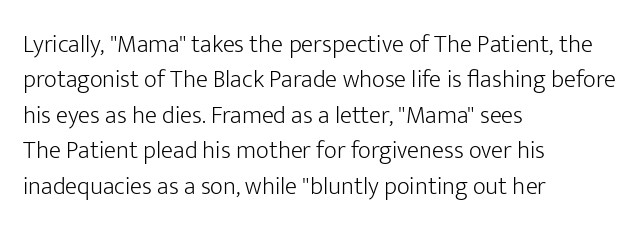
Plain, unruled lines of type. Is the type heavy? It reads as light-to-regular instead. Interline gaps are of average width in this sample. In terms of posture, this sample is upright. These lines are set flush left with a ragged right edge. Nothing unusual about the tracking: characters are spaced as the font intends.
